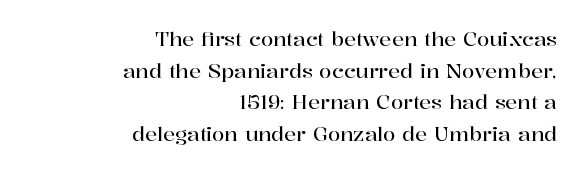
The image shows 20 px text type, upright; set right-aligned, normal line spacing (1.58x), normal letter spacing, not underlined.
